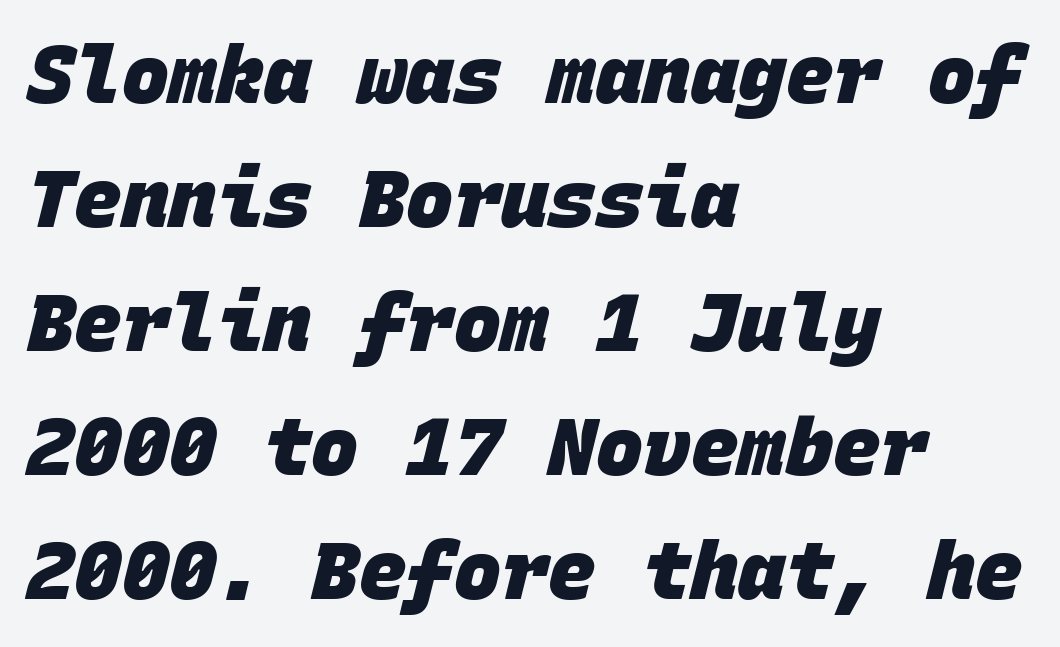
The image shows 79 px heavy sans-serif type, monospaced; set left-aligned, normal line spacing (1.57x), normal letter spacing, not underlined; low stroke contrast and a large x-height.
